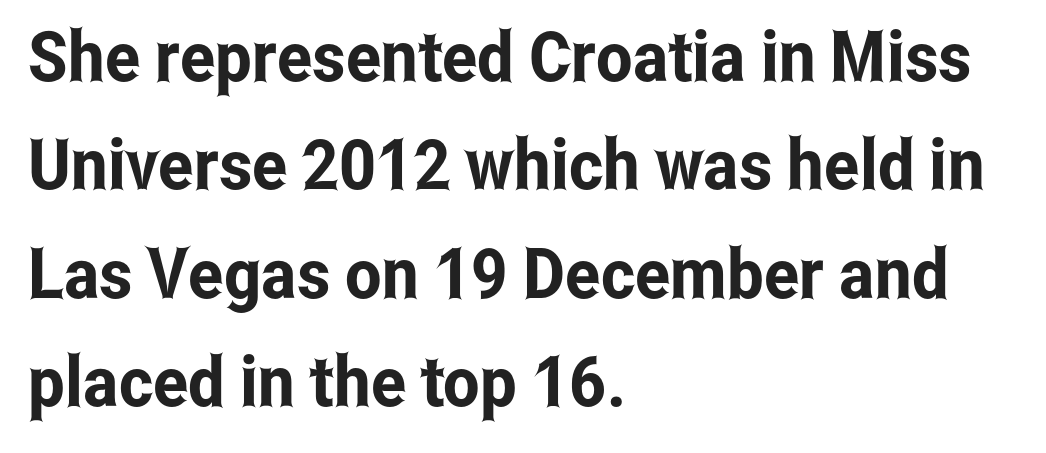
The image shows 70 px condensed sans-serif type, upright; set left-aligned, normal line spacing (1.55x), normal letter spacing, not underlined; low stroke contrast and a medium x-height.
